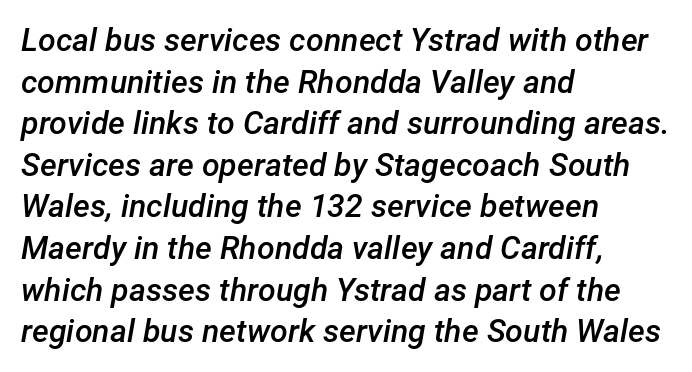
The image shows 32 px semibold type, italic (leaning right); set left-aligned, normal line spacing (1.3x), normal letter spacing, not underlined; low stroke contrast and a medium x-height.
